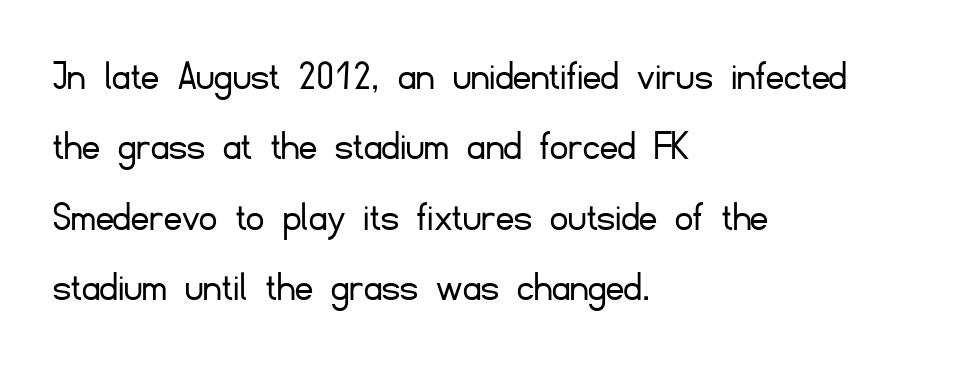
Q: Is the text bold? A: No.
Q: Is the text italic (slanted)? A: No, it is upright.
Q: Is the typeface a serif or a sans-serif typeface? A: Sans-serif.
Q: Is the text underlined? A: No.
Q: How is the paragraph aligned? A: Left-aligned.
Q: Is the spacing between letters normal or unusually wide? A: Normal.
Q: Is the spacing between lines tight, normal or loose? A: Normal.
Q: Width (condensed, normal, or wide)? A: Normal.
Q: Stroke contrast? A: Low.
Q: x-height? A: Small.
Q: Monospaced? A: No.
